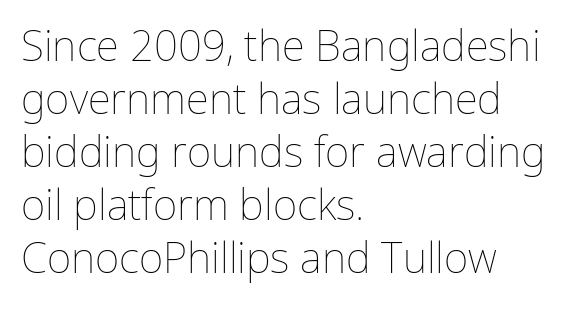
The image shows 42 px thin type, upright; set left-aligned, normal line spacing (1.26x), normal letter spacing, not underlined; low stroke contrast and a medium x-height.
